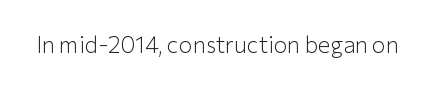
{"italic": "no", "bold": "no", "underline": "no", "letter_spacing": "normal", "letter_spacing_em": 0.0, "glyph_px": 23}
